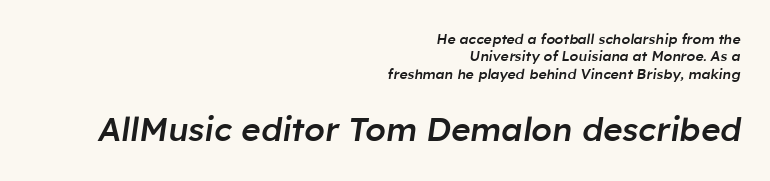
{"italic": "yes", "lean": "right", "slant_degrees": 8, "bold": "semi", "weight": "semibold", "width": "normal", "stroke_contrast": "low", "x_height": "medium", "monospaced": "no", "underline": "no", "align": "right", "line_spacing_ratio": 1.24, "letter_spacing": "normal", "letter_spacing_em": 0.0, "larger_block": "second", "size_ratio": 2.36, "glyph_px": 33}
